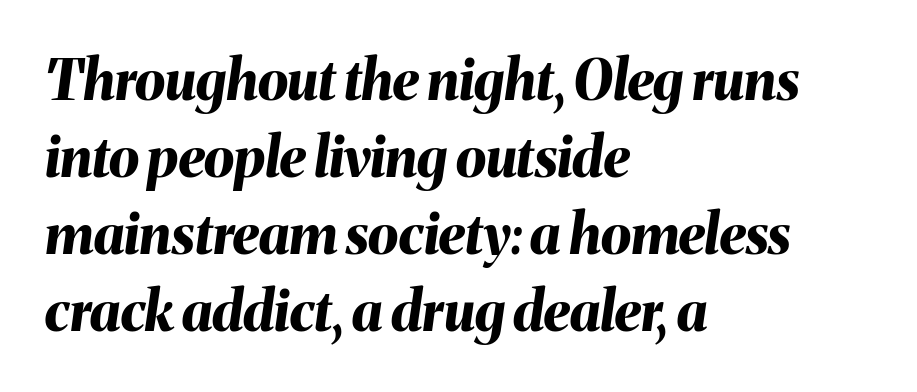
Q: Is the text bold? A: Yes.
Q: Is the text italic (slanted)? A: Yes, it leans right by about 8 degrees.
Q: Is the text underlined? A: No.
Q: How is the paragraph aligned? A: Left-aligned.
Q: Is the spacing between letters normal or unusually wide? A: Normal.
Q: Is the spacing between lines tight, normal or loose? A: Normal.
Q: Width (condensed, normal, or wide)? A: Normal.
Q: Stroke contrast? A: Medium.
Q: x-height? A: Medium.
Q: Monospaced? A: No.
